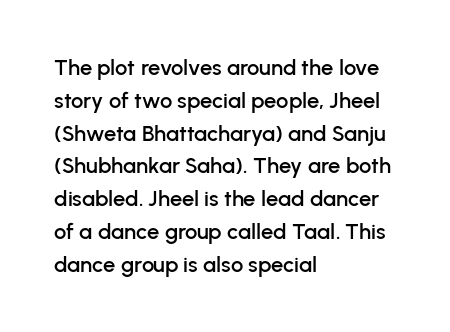
The image shows 22 px text type, upright; set left-aligned, normal line spacing (1.49x), normal letter spacing, not underlined.
